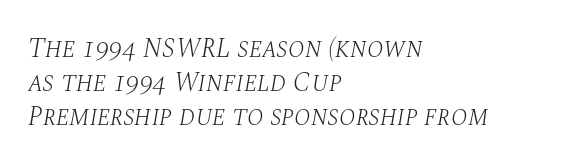
Layout note: lines flush left. The area under the type is left untouched. The horizontal fit of the characters is conventional and even. Caption: face not bold, strokes unweighted. A typesetter would call this leading conventional body-copy spacing.
